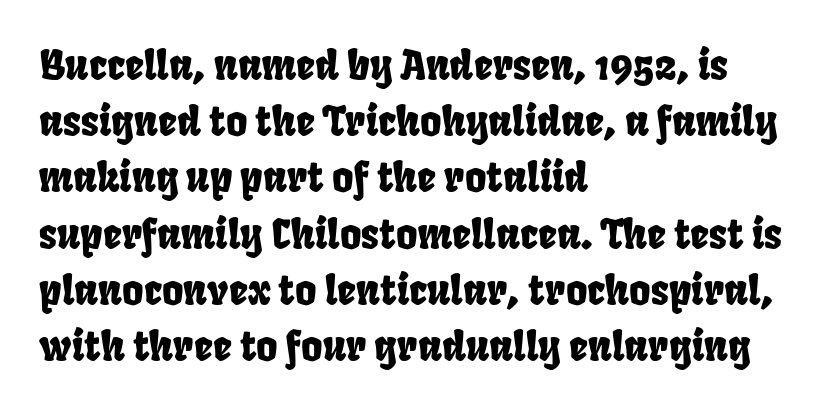
{"serif": "no", "width": "condensed", "stroke_contrast": "low", "x_height": "large", "monospaced": "no", "underline": "no", "align": "left", "line_spacing": "normal", "line_spacing_ratio": 1.37, "letter_spacing": "normal", "letter_spacing_em": 0.0, "glyph_px": 41}
